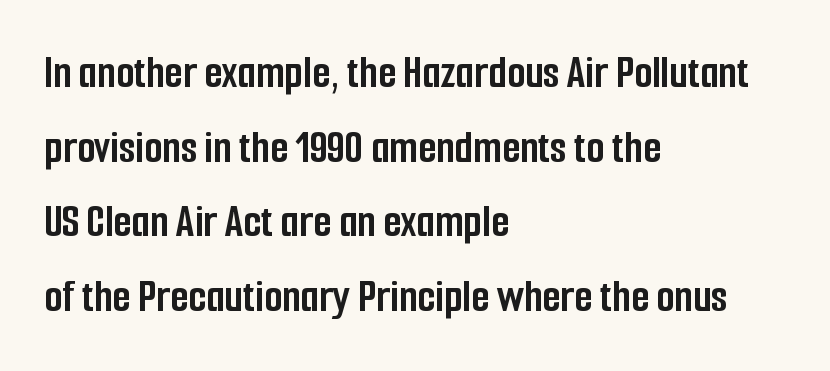
Q: Is the text bold? A: Yes.
Q: Is the text italic (slanted)? A: No, it is upright.
Q: Is the typeface a serif or a sans-serif typeface? A: Sans-serif.
Q: Is the text underlined? A: No.
Q: How is the paragraph aligned? A: Left-aligned.
Q: Is the spacing between letters normal or unusually wide? A: Normal.
Q: Is the spacing between lines tight, normal or loose? A: Normal.
Q: Width (condensed, normal, or wide)? A: Condensed.
Q: Stroke contrast? A: Low.
Q: x-height? A: Medium.
Q: Monospaced? A: No.
